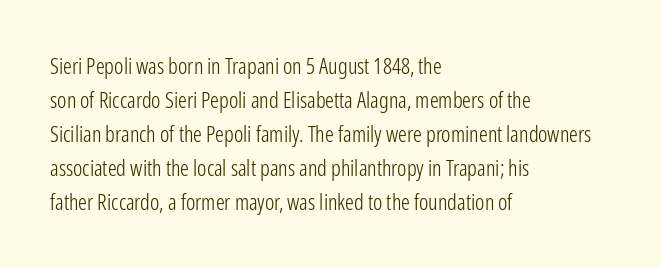
The image shows 22 px text type, upright; set left-aligned, normal line spacing (1.55x), normal letter spacing, not underlined.
